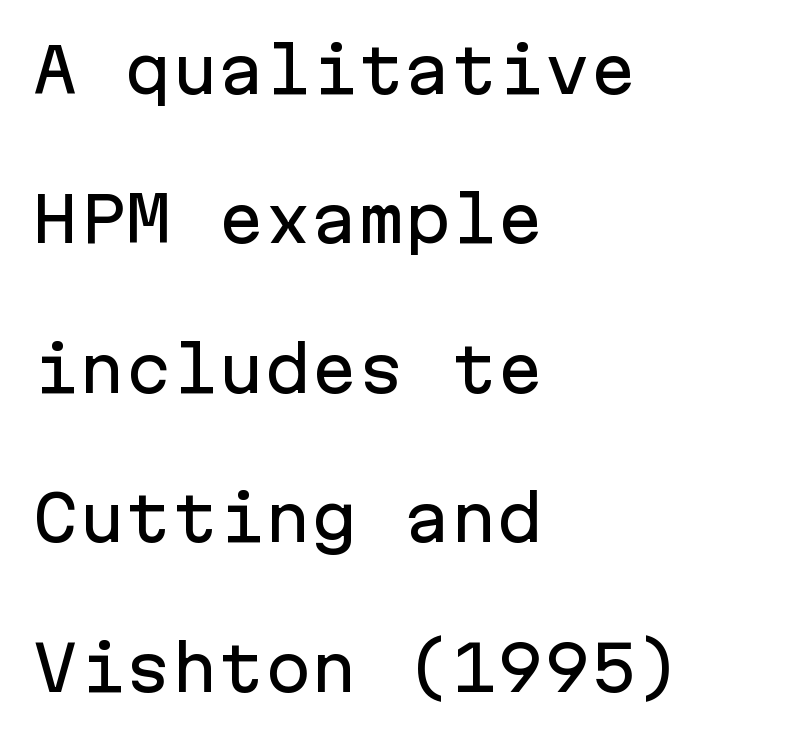
{"serif": "no", "italic": "no", "width": "normal", "stroke_contrast": "low", "x_height": "medium", "monospaced": "yes", "underline": "no", "align": "left", "line_spacing": "loose", "line_spacing_ratio": 2.41, "letter_spacing": "normal", "letter_spacing_em": 0.0, "glyph_px": 62}
